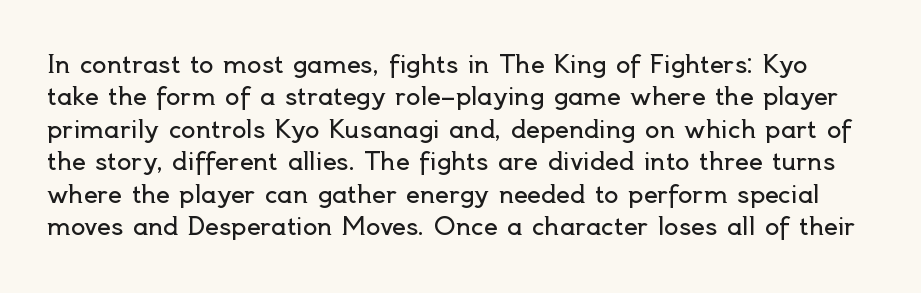
Q: Is the text bold? A: No.
Q: Is the text italic (slanted)? A: No, it is upright.
Q: Is the text underlined? A: No.
Q: Is the spacing between letters normal or unusually wide? A: Normal.
Q: Is the spacing between lines tight, normal or loose? A: Normal.
